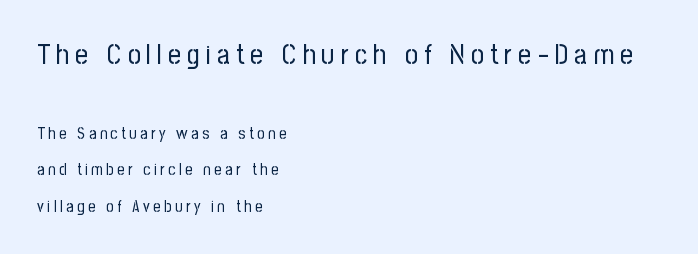
{"serif": "no", "italic": "no", "bold": "no", "weight": "regular", "width": "condensed", "stroke_contrast": "low", "x_height": "medium", "monospaced": "no", "underline": "no", "align": "left", "line_spacing": "loose", "line_spacing_ratio": 2.27, "letter_spacing": "wide", "letter_spacing_em": 0.22, "larger_block": "first", "size_ratio": 1.75, "glyph_px": 28}
